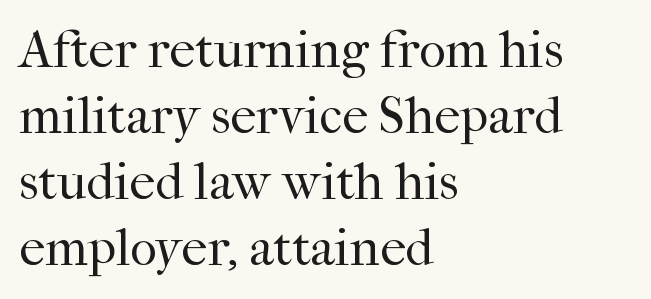
Designer's note — italics off, roman on. Words float on clear page, feet unadorned. If you drew a ruler down the left edge, every line would touch it. Stroke mass is kept to a normal reading level or below. The horizontal fit of the characters is conventional and even.
